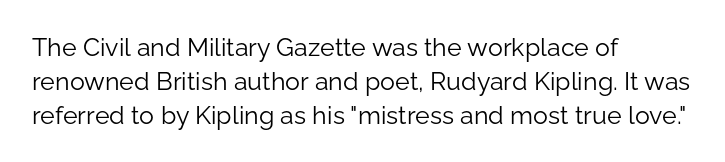
A normal amount of white space separates one row of letters from the next. Honestly, the letter spacing is just normal — you wouldn't notice it. The font's upright variant was chosen for this text. Is this a heavy cut? Hardly; it is regular or lighter. Caption: multi-line text, flush left, ragged right.
